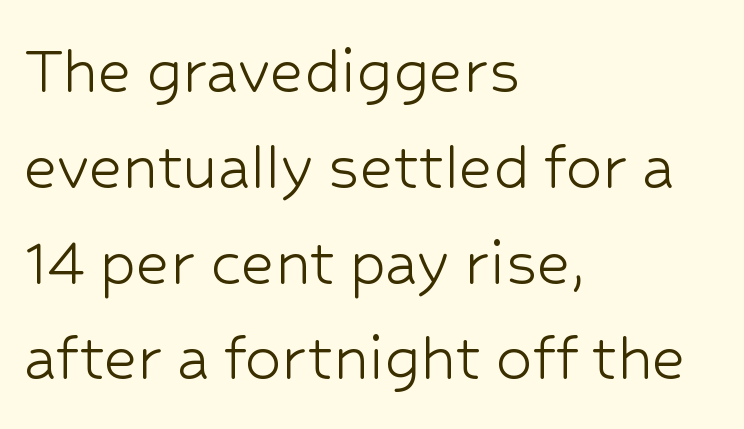
Observe the absence of serifs on each vertical stroke in this sample. The lettering stays uniformly vertical, giving the passage a roman look. Nobody drew a line under any word here. Whoever set this chose a conventional vertical rhythm. Does the copy run flush right? No — it runs flush left. Think standard paragraph weight, or any step lighter than that.
